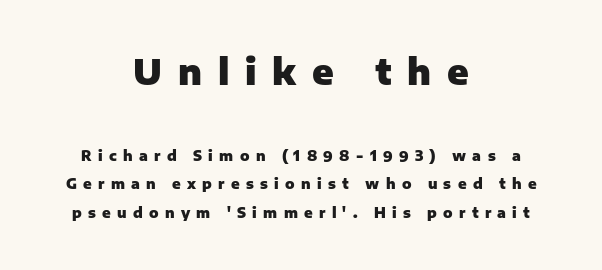
Q: Is the text bold? A: Yes.
Q: Is the text italic (slanted)? A: No, it is upright.
Q: Is the typeface a serif or a sans-serif typeface? A: Sans-serif.
Q: Is the text underlined? A: No.
Q: How is the paragraph aligned? A: Centered.
Q: Is the spacing between letters normal or unusually wide? A: Unusually wide.
Q: Is the spacing between lines tight, normal or loose? A: Loose.
Q: Which block of text is set in a larger size, the first (top) or the second (bottom)? A: The first (top) one.
Q: Width (condensed, normal, or wide)? A: Normal.
Q: Stroke contrast? A: Low.
Q: x-height? A: Medium.
Q: Monospaced? A: No.
